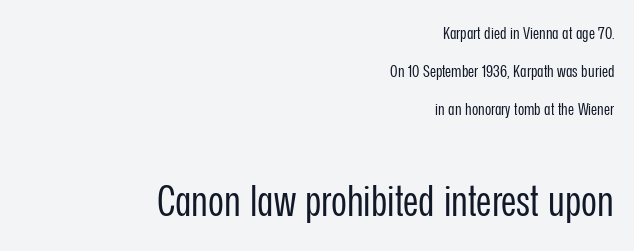
{"serif": "no", "italic": "no", "bold": "no", "weight": "regular", "width": "condensed", "stroke_contrast": "low", "x_height": "medium", "monospaced": "no", "underline": "no", "align": "right", "line_spacing": "loose", "line_spacing_ratio": 2.25, "letter_spacing": "normal", "letter_spacing_em": 0.0, "larger_block": "second", "size_ratio": 2.53, "glyph_px": 43}
